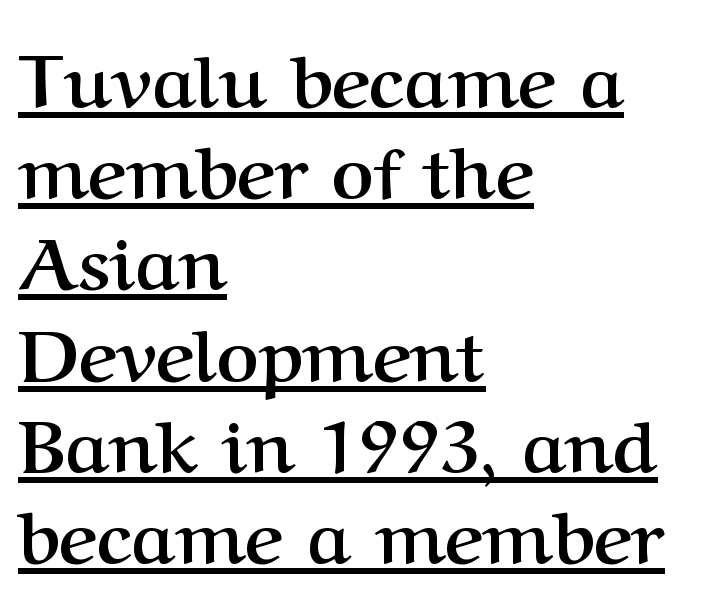
{"serif": "yes", "italic": "no", "bold": "yes", "weight": "semibold", "width": "normal", "stroke_contrast": "medium", "x_height": "medium", "monospaced": "no", "underline": "yes", "align": "left", "line_spacing": "normal", "line_spacing_ratio": 1.25, "letter_spacing": "normal", "letter_spacing_em": 0.0, "glyph_px": 73}
